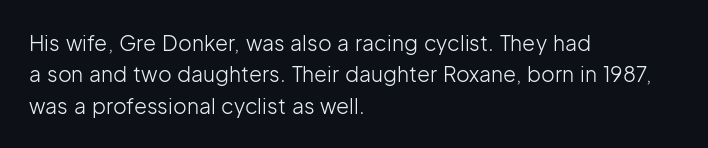
Q: Is the text bold? A: No.
Q: Is the text italic (slanted)? A: No, it is upright.
Q: Is the text underlined? A: No.
Q: How is the paragraph aligned? A: Left-aligned.
Q: Is the spacing between letters normal or unusually wide? A: Normal.
Q: Is the spacing between lines tight, normal or loose? A: Normal.
